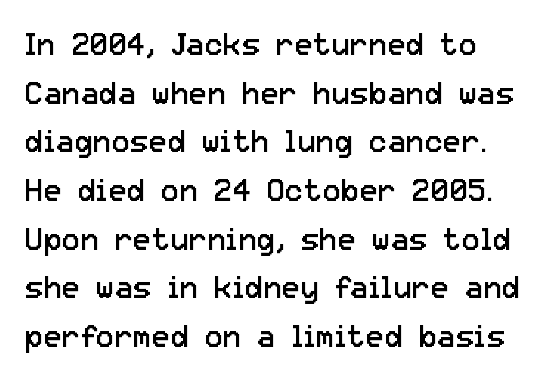
The image shows 31 px regular-weight sans-serif type, upright; set normal line spacing (1.57x), normal letter spacing, not underlined; low stroke contrast and a medium x-height.
